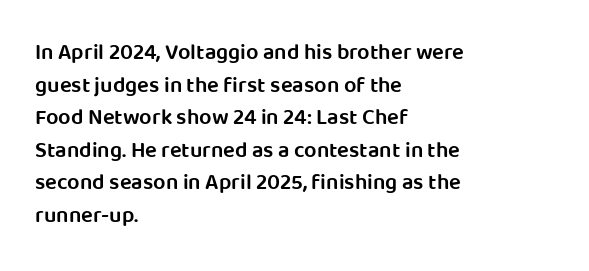
The image shows 22 px text type, upright; set left-aligned, normal line spacing (1.48x), normal letter spacing, not underlined.
